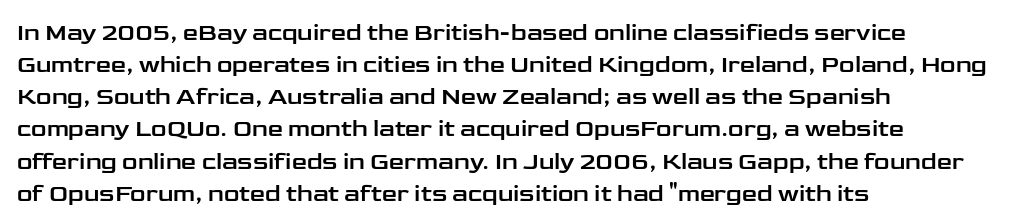
Just letters on the line, the space beneath them empty. Honestly, the row spacing looks completely unremarkable. No italicization has been applied; the sample stays upright. Teacher's note: observe the even left margin — that is flush-left alignment. Glyph-to-glyph distance matches everyday printed text.
